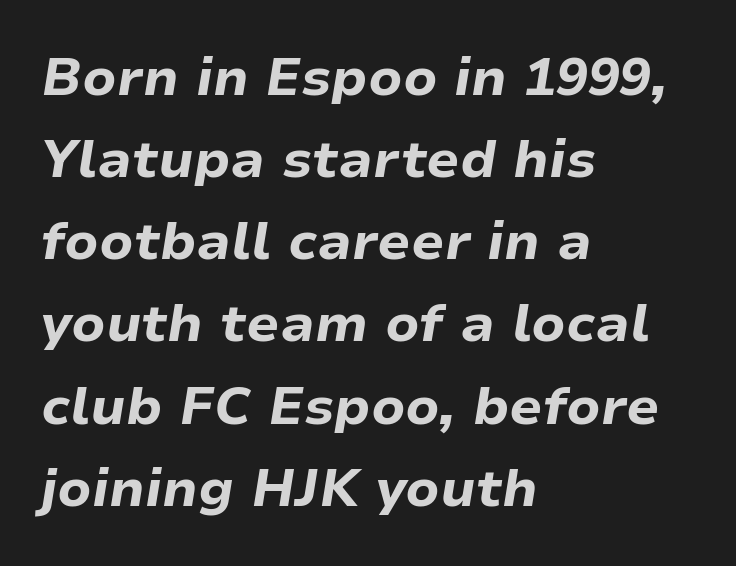
{"italic": "yes", "lean": "right", "slant_degrees": 9, "bold": "yes", "weight": "bold", "width": "normal", "stroke_contrast": "low", "x_height": "medium", "monospaced": "no", "underline": "no", "align": "left", "line_spacing": "normal", "line_spacing_ratio": 1.55, "letter_spacing": "normal", "letter_spacing_em": 0.0, "glyph_px": 53}
